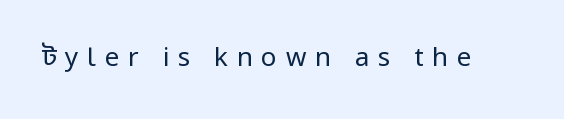
The image shows 26 px text type, upright; set unusually wide letter spacing (+0.33 em), not underlined.
